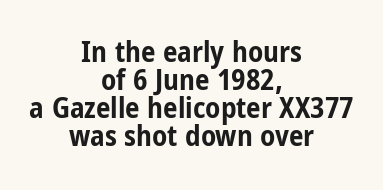
Q: Is the text bold? A: Yes.
Q: Is the text italic (slanted)? A: No, it is upright.
Q: Is the typeface a serif or a sans-serif typeface? A: Sans-serif.
Q: Is the text underlined? A: No.
Q: How is the paragraph aligned? A: Centered.
Q: Is the spacing between letters normal or unusually wide? A: Normal.
Q: Is the spacing between lines tight, normal or loose? A: Tight.
Q: Width (condensed, normal, or wide)? A: Condensed.
Q: Stroke contrast? A: Low.
Q: x-height? A: Medium.
Q: Monospaced? A: No.
